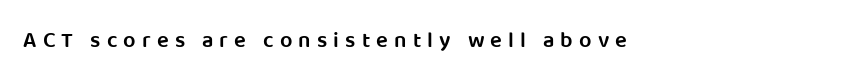
The image shows 22 px text type, upright; set left-aligned, unusually wide letter spacing (+0.28 em), not underlined.
